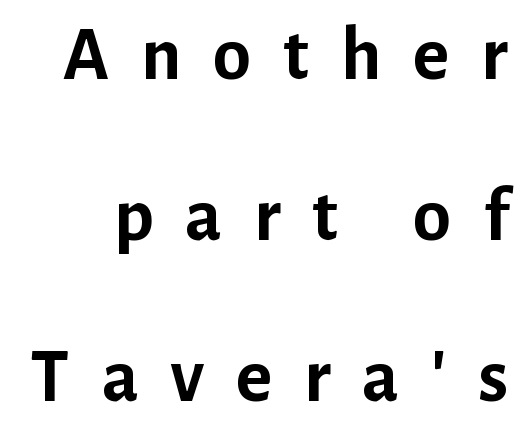
{"serif": "no", "italic": "no", "bold": "yes", "weight": "semibold", "width": "normal", "stroke_contrast": "low", "x_height": "medium", "monospaced": "no", "underline": "no", "line_spacing": "loose", "line_spacing_ratio": 2.09, "letter_spacing": "wide", "letter_spacing_em": 0.41, "glyph_px": 77}
